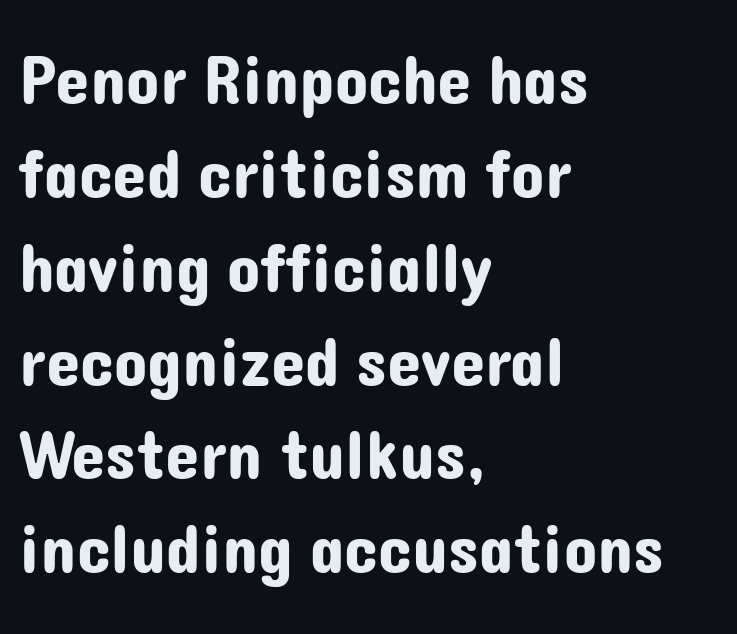
Q: Is the text italic (slanted)? A: No, it is upright.
Q: Is the typeface a serif or a sans-serif typeface? A: Sans-serif.
Q: Is the text underlined? A: No.
Q: How is the paragraph aligned? A: Left-aligned.
Q: Is the spacing between letters normal or unusually wide? A: Normal.
Q: Is the spacing between lines tight, normal or loose? A: Normal.
Q: Width (condensed, normal, or wide)? A: Normal.
Q: Stroke contrast? A: Low.
Q: x-height? A: Medium.
Q: Monospaced? A: No.
